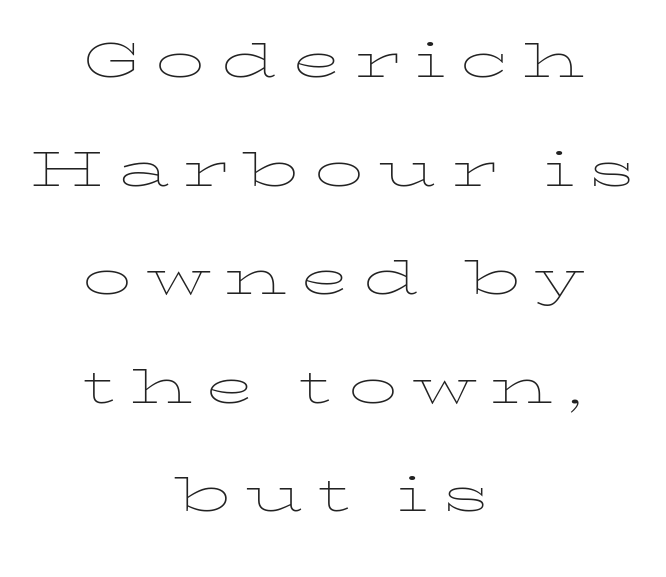
{"italic": "no", "bold": "no", "weight": "thin", "width": "wide", "stroke_contrast": "low", "x_height": "medium", "monospaced": "no", "underline": "no", "align": "center", "line_spacing": "normal", "line_spacing_ratio": 1.67, "letter_spacing": "wide", "letter_spacing_em": 0.21, "glyph_px": 65}
